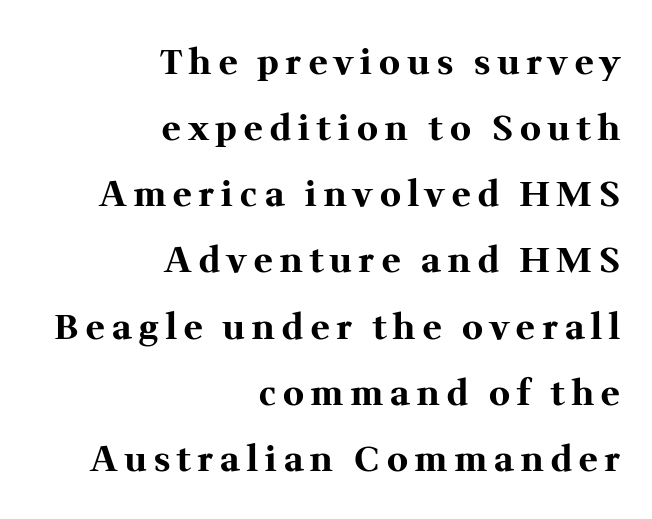
The image shows 35 px bold serif type, upright; set right-aligned, line spacing 1.89x, unusually wide letter spacing (+0.21 em), not underlined; medium stroke contrast and a medium x-height.
